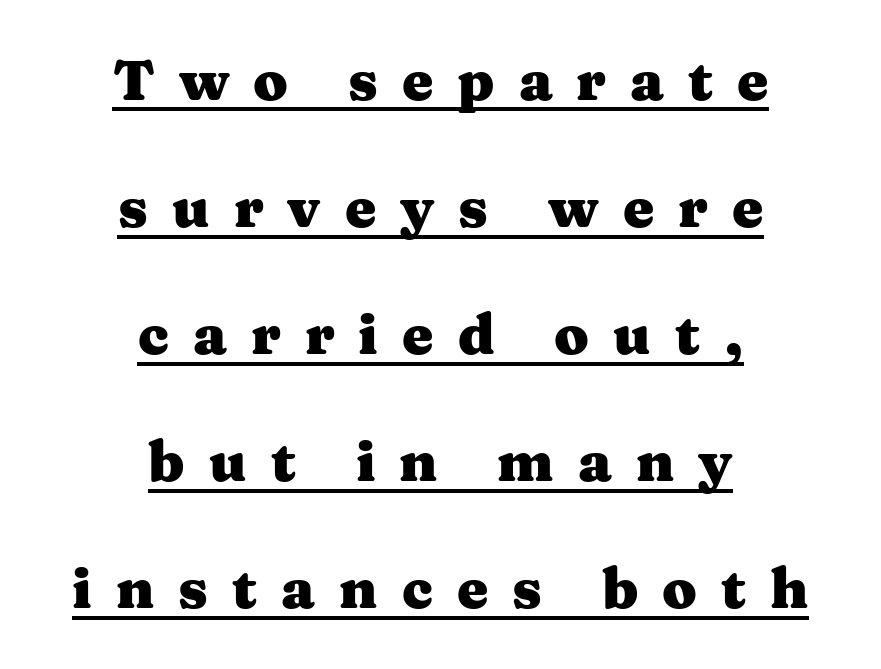
The rendering uses natural spacing where letterforms have individual widths. The lettering is marked with a stroke running underneath it. Rows of type keep a wide berth in the vertical direction. Does the type have serifs? Yes, each stem ends in a small foot.
